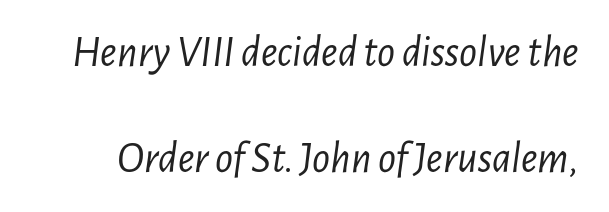
The image shows 44 px light, condensed type, italic (leaning right); set loose line spacing (2.42x), normal letter spacing, not underlined; low stroke contrast and a medium x-height.
